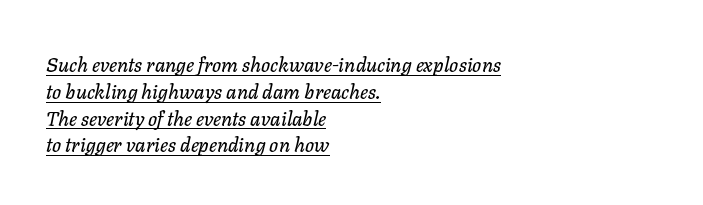
Q: Is the text italic (slanted)? A: Yes, it leans right by about 11 degrees.
Q: Is the text underlined? A: Yes.
Q: How is the paragraph aligned? A: Left-aligned.
Q: Is the spacing between letters normal or unusually wide? A: Normal.
Q: Is the spacing between lines tight, normal or loose? A: Normal.
